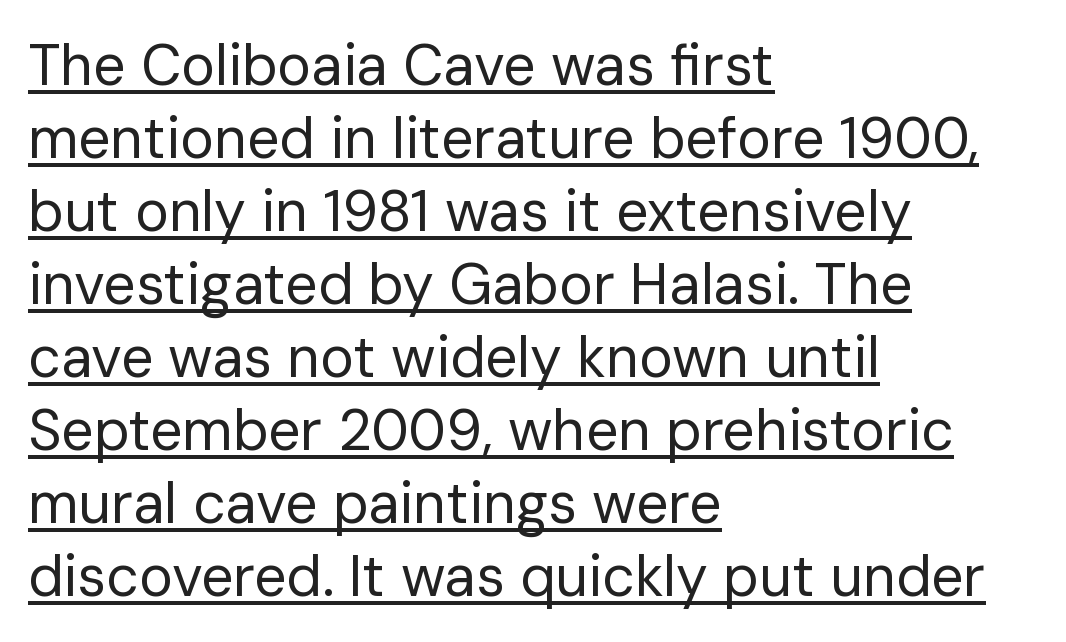
Q: Is the text bold? A: No.
Q: Is the text italic (slanted)? A: No, it is upright.
Q: Is the typeface a serif or a sans-serif typeface? A: Sans-serif.
Q: Is the text underlined? A: Yes.
Q: How is the paragraph aligned? A: Left-aligned.
Q: Is the spacing between letters normal or unusually wide? A: Normal.
Q: Is the spacing between lines tight, normal or loose? A: Normal.
Q: Width (condensed, normal, or wide)? A: Normal.
Q: Stroke contrast? A: Low.
Q: x-height? A: Medium.
Q: Monospaced? A: No.
